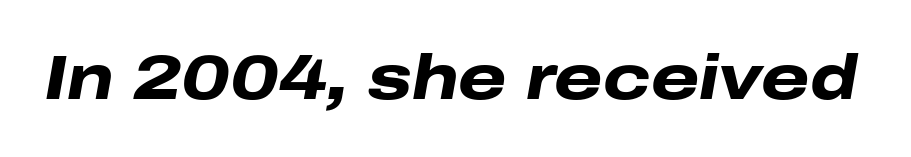
{"italic": "yes", "lean": "right", "slant_degrees": 10, "bold": "yes", "weight": "heavy", "width": "wide", "stroke_contrast": "low", "x_height": "medium", "monospaced": "no", "underline": "no", "letter_spacing": "normal", "letter_spacing_em": 0.0, "glyph_px": 62}
